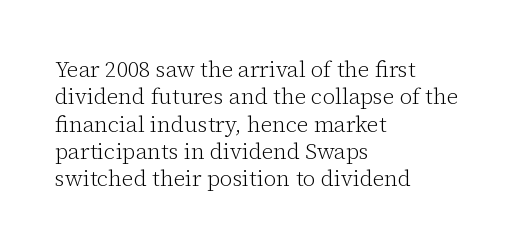
The image shows 22 px text type, upright; set left-aligned, line spacing 1.24x, normal letter spacing, not underlined.
